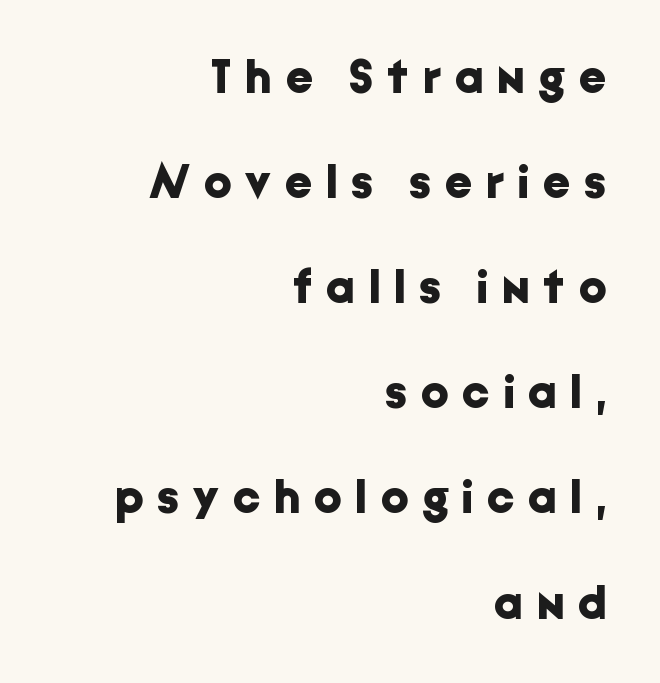
Q: Is the text bold? A: Yes.
Q: Is the text italic (slanted)? A: No, it is upright.
Q: Is the typeface a serif or a sans-serif typeface? A: Sans-serif.
Q: Is the text underlined? A: No.
Q: How is the paragraph aligned? A: Right-aligned.
Q: Is the spacing between letters normal or unusually wide? A: Unusually wide.
Q: Is the spacing between lines tight, normal or loose? A: Loose.
Q: Width (condensed, normal, or wide)? A: Normal.
Q: Stroke contrast? A: Low.
Q: x-height? A: Medium.
Q: Monospaced? A: No.
